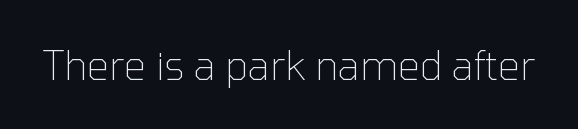
The image shows 39 px thin sans-serif type, upright; set normal letter spacing, not underlined; low stroke contrast and a medium x-height.
